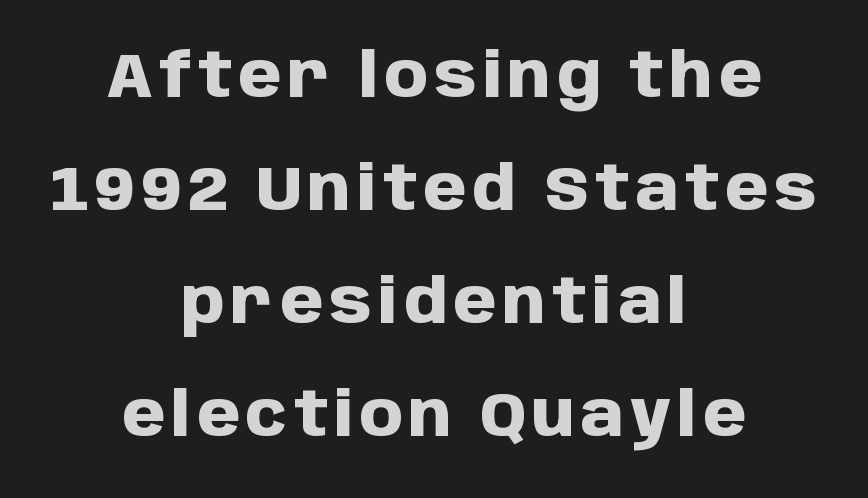
Q: Is the text bold? A: Yes.
Q: Is the text italic (slanted)? A: No, it is upright.
Q: Is the typeface a serif or a sans-serif typeface? A: Sans-serif.
Q: Is the text underlined? A: No.
Q: How is the paragraph aligned? A: Centered.
Q: Width (condensed, normal, or wide)? A: Normal.
Q: Stroke contrast? A: Low.
Q: x-height? A: Large.
Q: Monospaced? A: No.
